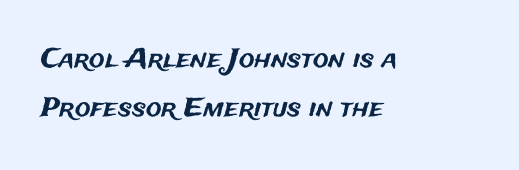
{"underline": "no", "align": "left", "line_spacing_ratio": 1.89, "letter_spacing": "normal", "letter_spacing_em": 0.0, "glyph_px": 26}
